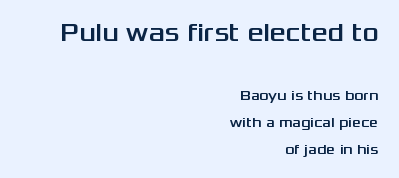
Is the lower block the larger one? No — the upper block carries the bigger type. This sample uses an upright cut, with every glyph sitting square on the baseline. How would I describe the line gaps? Wide and relaxed. Horizontally, the lines are justified to the trailing edge only.
